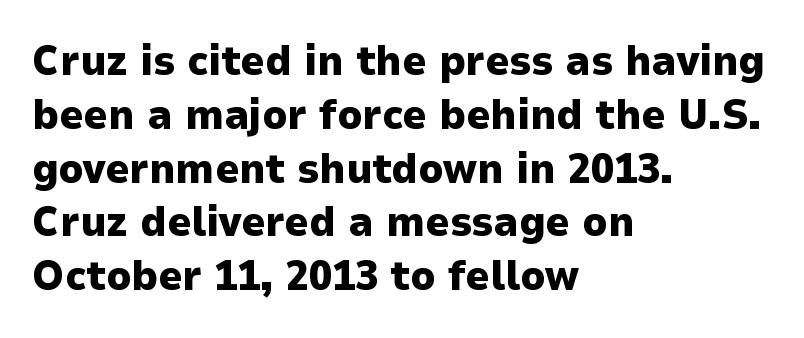
The paragraph has a hard left edge and a soft right edge. Character widths vary here, with narrow letters taking less room than wide ones. The type family on display is of the sans-serif kind. In terms of leading, this rendering sits right in the middle.
